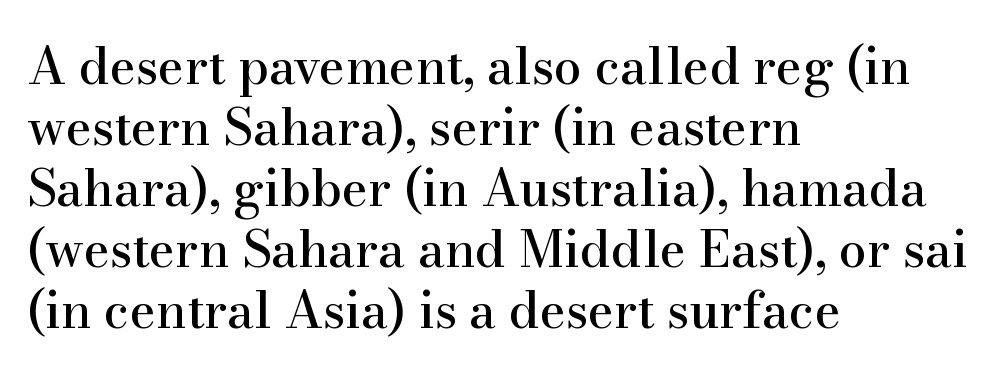
The image shows 50 px serif type, upright; set left-aligned, line spacing 1.22x, normal letter spacing, not underlined; high stroke contrast and a small x-height.
